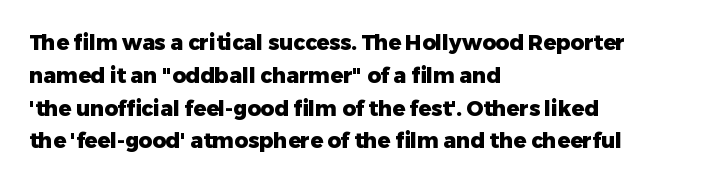
The image shows 21 px bold type, upright; set left-aligned, normal line spacing (1.56x), normal letter spacing, not underlined.
